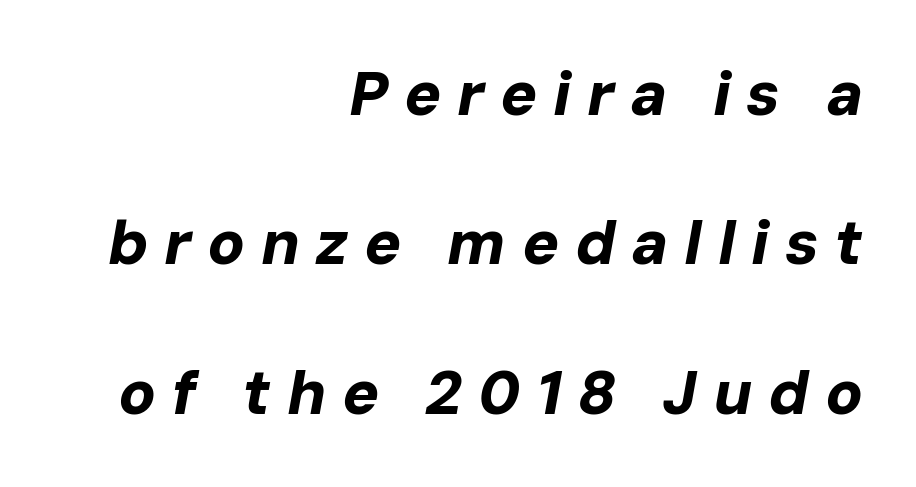
Q: Is the text bold? A: Yes.
Q: Is the text italic (slanted)? A: Yes, it leans right by about 10 degrees.
Q: Is the text underlined? A: No.
Q: How is the paragraph aligned? A: Right-aligned.
Q: Is the spacing between letters normal or unusually wide? A: Unusually wide.
Q: Is the spacing between lines tight, normal or loose? A: Loose.
Q: Width (condensed, normal, or wide)? A: Normal.
Q: Stroke contrast? A: Low.
Q: x-height? A: Medium.
Q: Monospaced? A: No.
